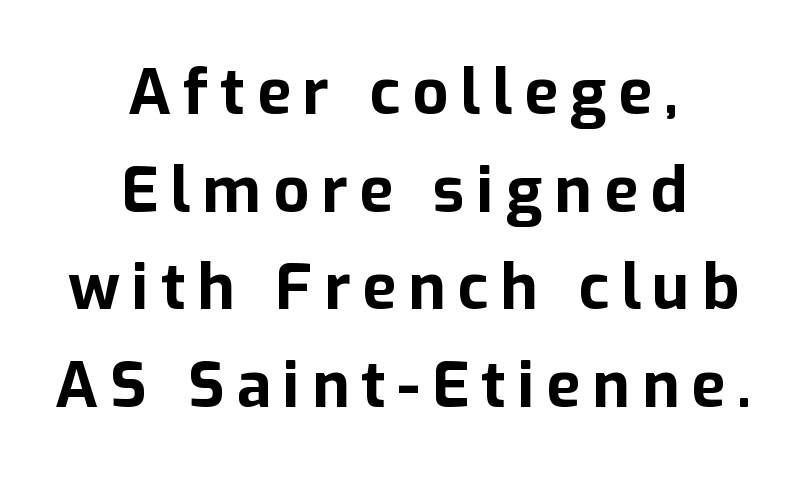
Notice how thick the strokes are: this is what a full bold looks like. The specimen omits any rule beneath the text block's lines. In terms of leading, this rendering sits right in the middle. The rendering positions every line midway between the sides.
